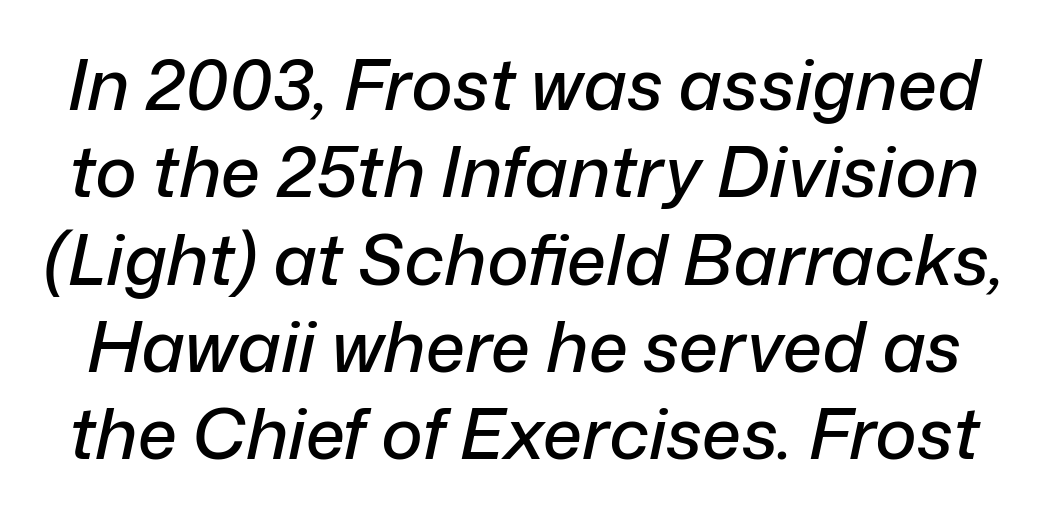
The image shows 71 px text type, italic (leaning right); set line spacing 1.23x, normal letter spacing, not underlined; low stroke contrast and a medium x-height.
